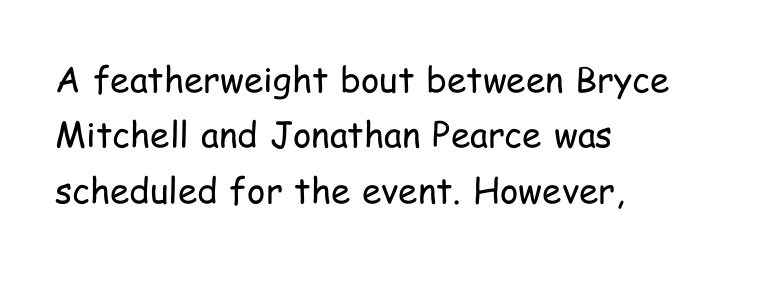
Q: Is the text bold? A: No.
Q: Is the text italic (slanted)? A: No, it is upright.
Q: Is the typeface a serif or a sans-serif typeface? A: Sans-serif.
Q: Is the text underlined? A: No.
Q: How is the paragraph aligned? A: Left-aligned.
Q: Is the spacing between letters normal or unusually wide? A: Normal.
Q: Is the spacing between lines tight, normal or loose? A: Normal.
Q: Width (condensed, normal, or wide)? A: Condensed.
Q: Stroke contrast? A: Low.
Q: x-height? A: Medium.
Q: Monospaced? A: No.
